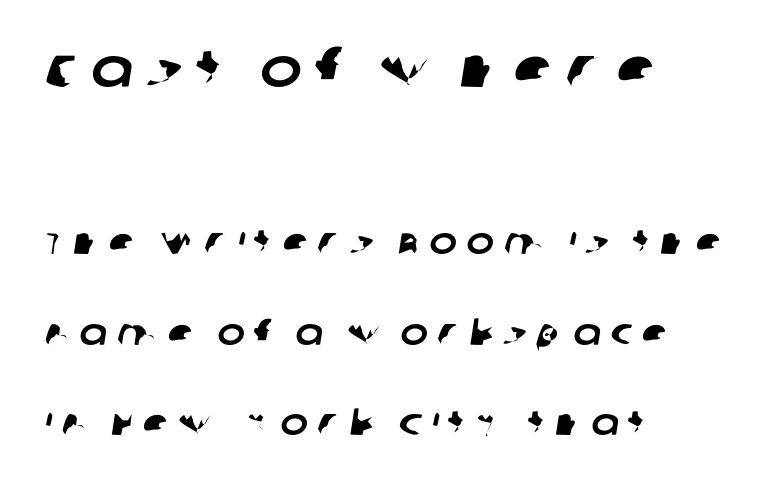
Q: Is the typeface a serif or a sans-serif typeface? A: Sans-serif.
Q: Is the text underlined? A: No.
Q: How is the paragraph aligned? A: Left-aligned.
Q: Is the spacing between letters normal or unusually wide? A: Unusually wide.
Q: Is the spacing between lines tight, normal or loose? A: Loose.
Q: Which block of text is set in a larger size, the first (top) or the second (bottom)? A: The first (top) one.
Q: Width (condensed, normal, or wide)? A: Normal.
Q: Stroke contrast? A: Low.
Q: x-height? A: Large.
Q: Monospaced? A: No.
